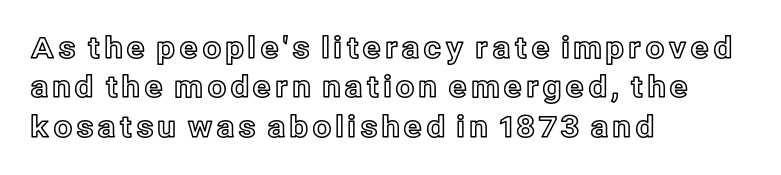
The image shows 30 px text type, upright; set left-aligned, normal line spacing (1.31x), not underlined; a medium x-height.
